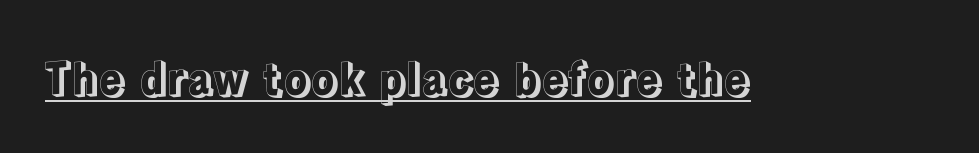
{"italic": "no", "width": "normal", "x_height": "medium", "monospaced": "no", "underline": "yes", "letter_spacing": "normal", "letter_spacing_em": 0.0, "glyph_px": 43}
